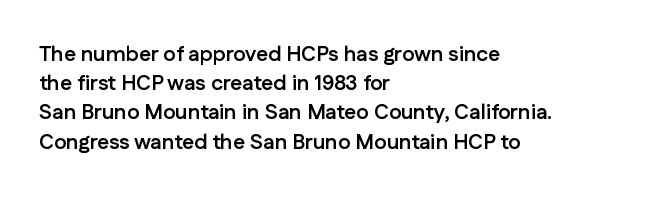
When letters stand straight like this, we call the style roman or upright. Line starts are locked; line ends wander. Quick note: underline off. Words appear dense and cohesive because spacing is normal. A normal amount of white space separates one row of letters from the next.
